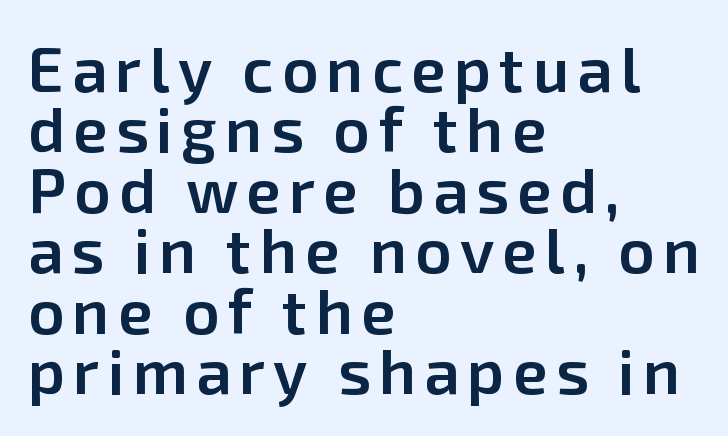
The image shows 63 px semibold sans-serif type, upright; set left-aligned, tight line spacing (0.96x), not underlined; low stroke contrast and a medium x-height.
